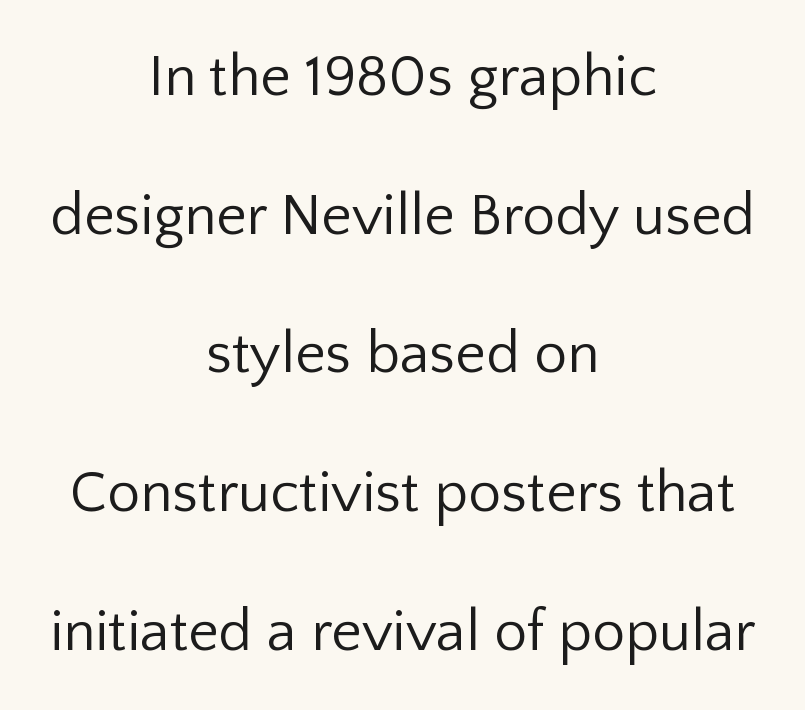
Q: Is the text bold? A: No.
Q: Is the text italic (slanted)? A: No, it is upright.
Q: Is the typeface a serif or a sans-serif typeface? A: Sans-serif.
Q: Is the text underlined? A: No.
Q: How is the paragraph aligned? A: Centered.
Q: Is the spacing between letters normal or unusually wide? A: Normal.
Q: Is the spacing between lines tight, normal or loose? A: Loose.
Q: Width (condensed, normal, or wide)? A: Normal.
Q: Stroke contrast? A: Low.
Q: x-height? A: Medium.
Q: Monospaced? A: No.
